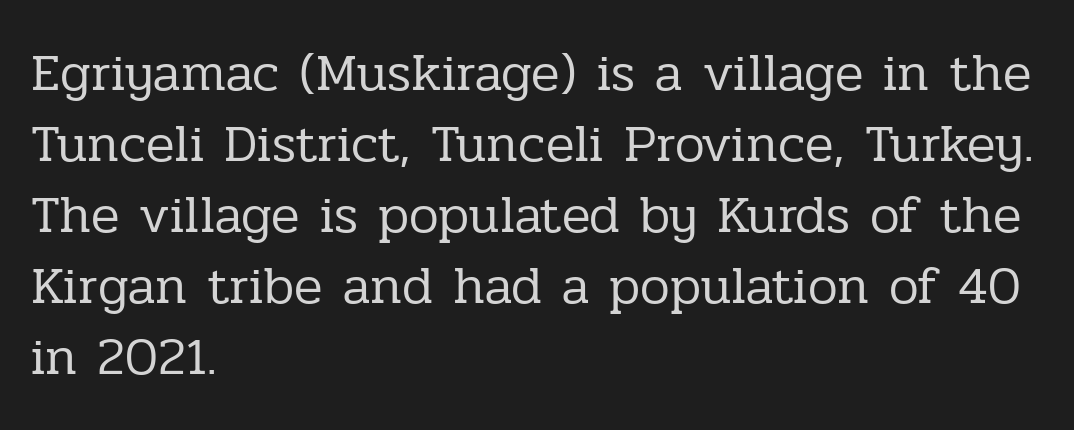
The image shows 53 px regular-weight serif type, upright; set left-aligned, normal line spacing (1.34x), normal letter spacing, not underlined; low stroke contrast and a medium x-height.
